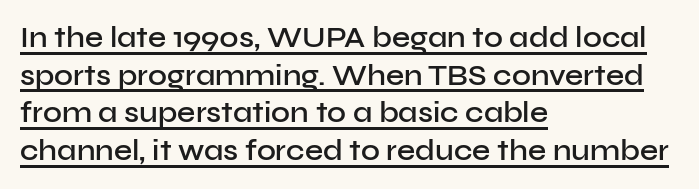
{"serif": "no", "italic": "no", "bold": "semi", "weight": "semibold", "width": "normal", "stroke_contrast": "low", "x_height": "medium", "monospaced": "no", "underline": "yes", "align": "left", "line_spacing": "normal", "line_spacing_ratio": 1.3, "letter_spacing": "normal", "letter_spacing_em": 0.0, "glyph_px": 29}
